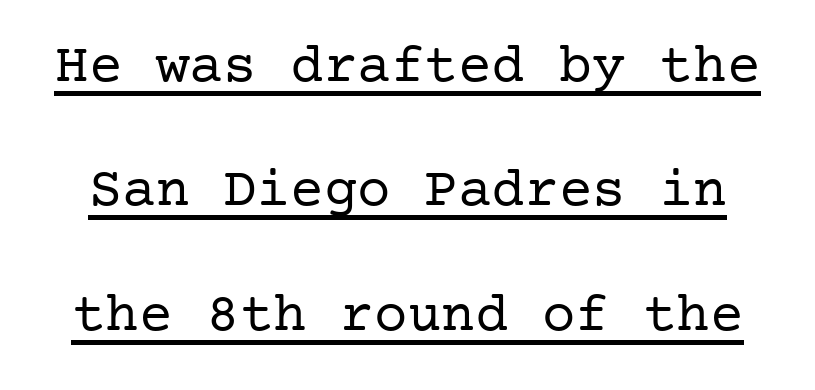
Q: Is the text bold? A: No.
Q: Is the text italic (slanted)? A: No, it is upright.
Q: Is the typeface a serif or a sans-serif typeface? A: Serif.
Q: Is the text underlined? A: Yes.
Q: Is the spacing between letters normal or unusually wide? A: Normal.
Q: Is the spacing between lines tight, normal or loose? A: Loose.
Q: Width (condensed, normal, or wide)? A: Normal.
Q: Stroke contrast? A: Low.
Q: x-height? A: Medium.
